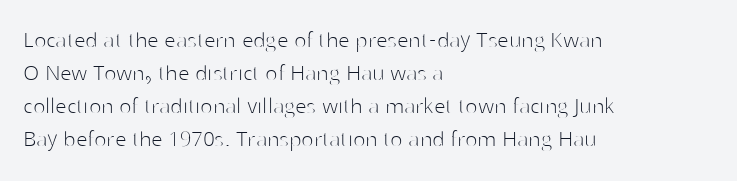
The image shows 26 px text type, upright; set left-aligned, normal line spacing (1.27x), normal letter spacing, not underlined.
